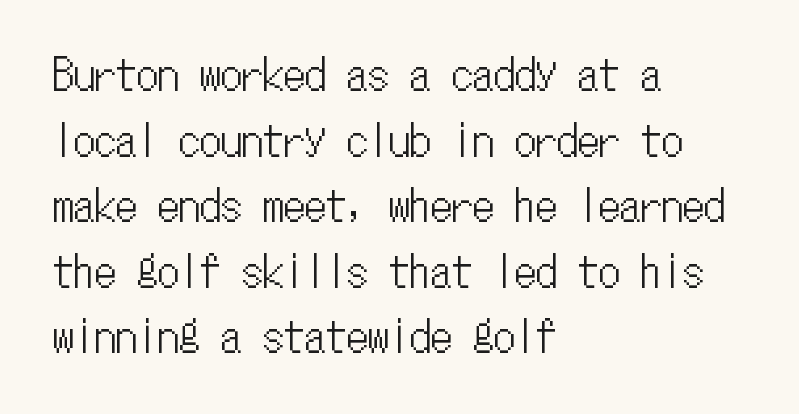
Q: Is the text italic (slanted)? A: No, it is upright.
Q: Is the text underlined? A: No.
Q: How is the paragraph aligned? A: Left-aligned.
Q: Is the spacing between letters normal or unusually wide? A: Normal.
Q: Is the spacing between lines tight, normal or loose? A: Normal.
Q: Width (condensed, normal, or wide)? A: Condensed.
Q: Stroke contrast? A: Low.
Q: x-height? A: Medium.
Q: Monospaced? A: Yes.
